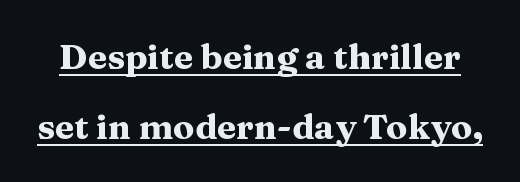
The image shows 35 px heavy, wide serif type, upright; set loose line spacing (2.0x), normal letter spacing, underlined; medium stroke contrast and a medium x-height.
